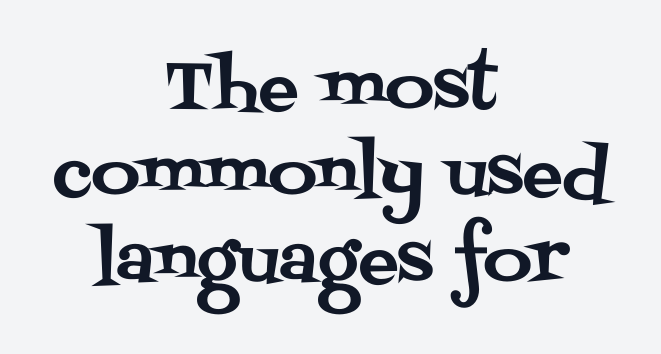
The image shows 67 px serif type, upright; set centered, normal line spacing (1.29x), normal letter spacing, not underlined; medium stroke contrast and a large x-height.
